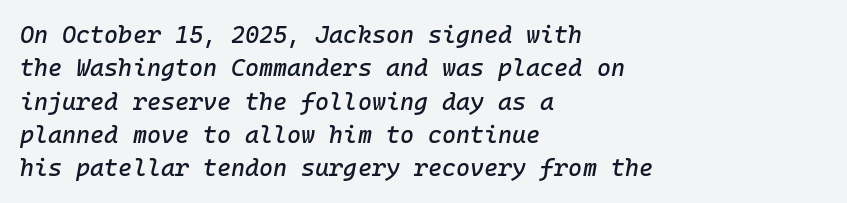
Letter spacing: default. These lines sit exactly where default settings would place them. Looking at the ascenders, they clearly lean. Glance below the letters and you will spot only blank space.
